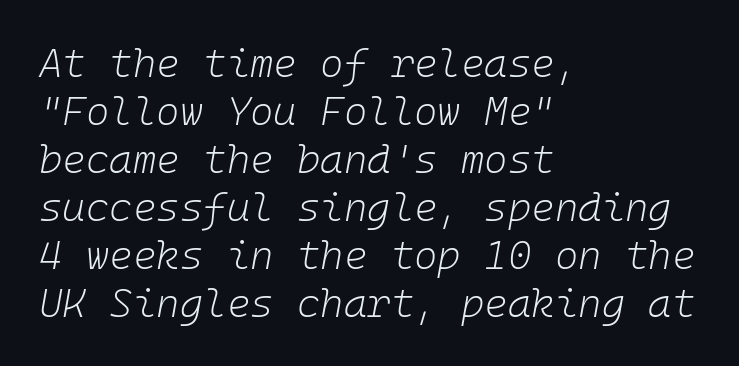
No heavy texture on the line: the type isn't bold. The letterforms sit shoulder to shoulder at normal distance. One-word summary of the alignment: left. Words float on clear page, feet unadorned. Characters are canted at an angle relative to the baseline's perpendicular. Think of a typewriter: that constant character pitch is what you see here.
